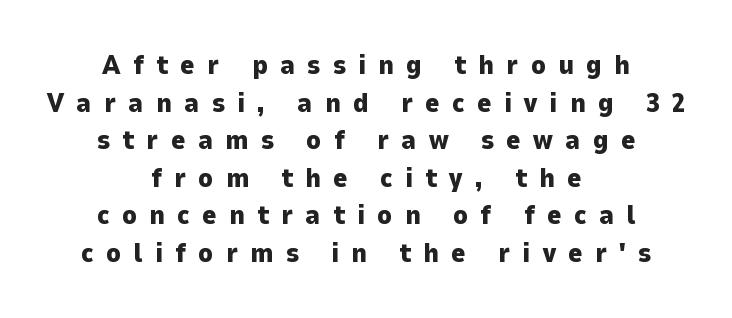
The passage is arranged like a title page — every line centered. Reading down the column, the eye jumps a familiar distance to each next line. The sample has been set heavy, in full bold. No word sits above an underline. Posture: upright roman.
